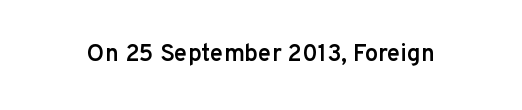
{"italic": "no", "bold": "semi", "underline": "no", "letter_spacing": "normal", "letter_spacing_em": 0.0, "glyph_px": 24}
